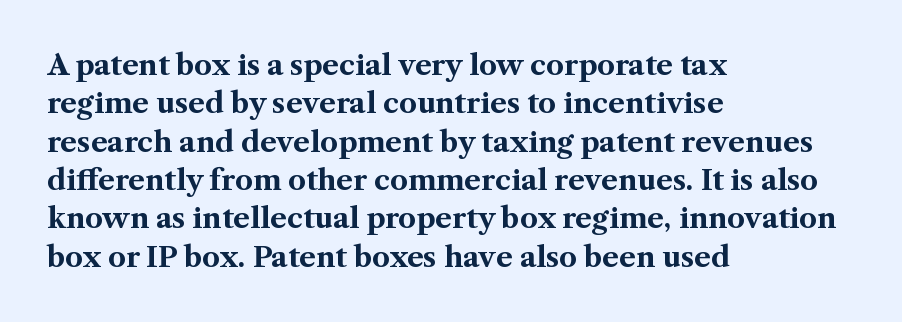
{"serif": "yes", "italic": "no", "bold": "yes", "weight": "bold", "width": "normal", "stroke_contrast": "medium", "x_height": "medium", "monospaced": "no", "underline": "no", "align": "left", "line_spacing": "normal", "line_spacing_ratio": 1.37, "letter_spacing": "normal", "letter_spacing_em": 0.0, "glyph_px": 28}
